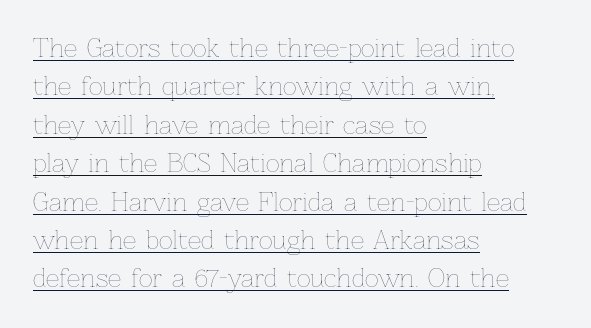
The image shows 24 px text type, upright; set left-aligned, normal line spacing (1.6x), normal letter spacing, underlined.
